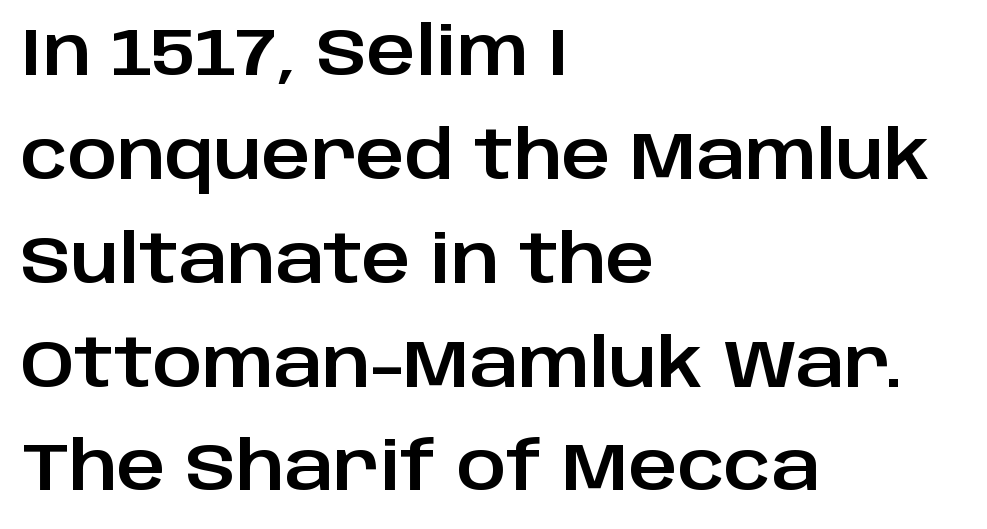
This sample has the flowing, uneven cadence of proportional lettering. The rag falls on the right side of this text block. Observe the absence of serifs on each vertical stroke in this sample. The zone under the glyphs is completely vacant. Characters follow at the spacing the type designer built in.
